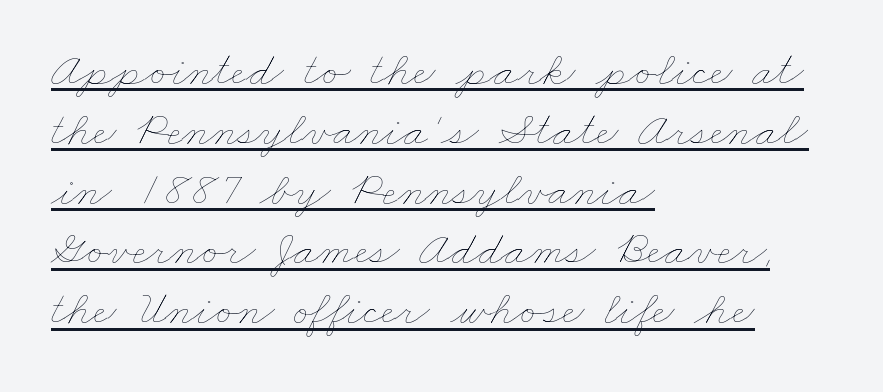
{"bold": "no", "weight": "thin", "width": "wide", "stroke_contrast": "low", "x_height": "small", "monospaced": "no", "underline": "yes", "align": "left", "line_spacing_ratio": 1.22, "letter_spacing": "normal", "letter_spacing_em": 0.0, "glyph_px": 49}
